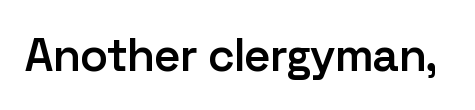
The image shows 46 px semibold sans-serif type, upright; set normal letter spacing, not underlined; low stroke contrast and a medium x-height.
